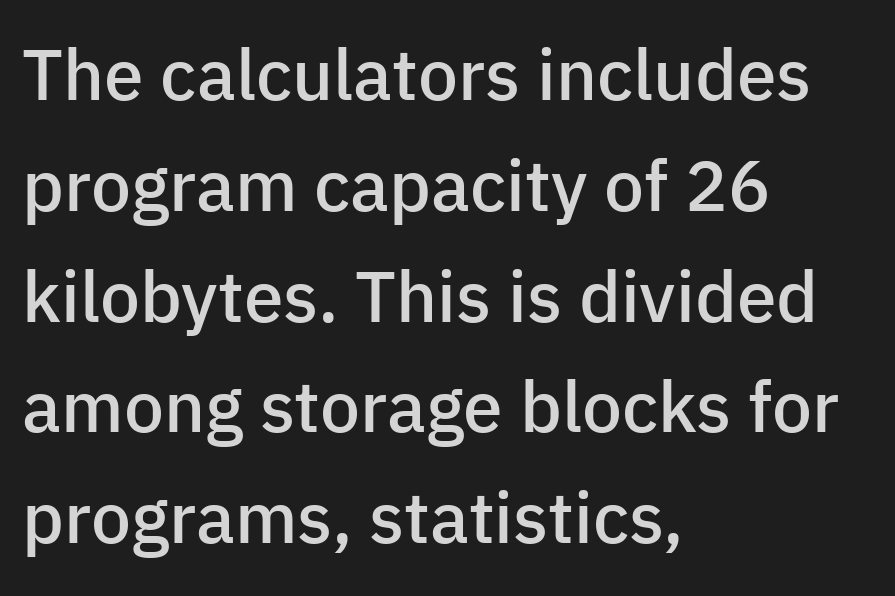
Q: Is the text bold? A: Semi-bold.
Q: Is the text italic (slanted)? A: No, it is upright.
Q: Is the typeface a serif or a sans-serif typeface? A: Sans-serif.
Q: Is the text underlined? A: No.
Q: How is the paragraph aligned? A: Left-aligned.
Q: Is the spacing between letters normal or unusually wide? A: Normal.
Q: Is the spacing between lines tight, normal or loose? A: Normal.
Q: Width (condensed, normal, or wide)? A: Normal.
Q: Stroke contrast? A: Low.
Q: x-height? A: Medium.
Q: Monospaced? A: No.
